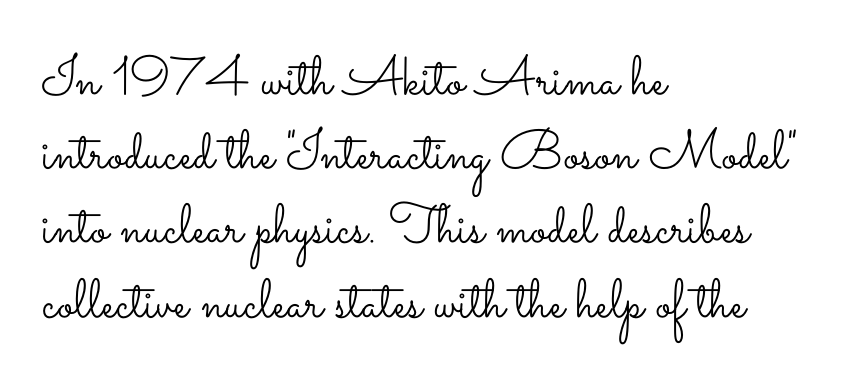
No word sits above an underline. Tracking value appears to be zero — textbook default spacing. Weight: not bold — regular or lighter. The block of text has a typical density, with ordinary space between rows. Teacher's note: observe the even left margin — that is flush-left alignment.
